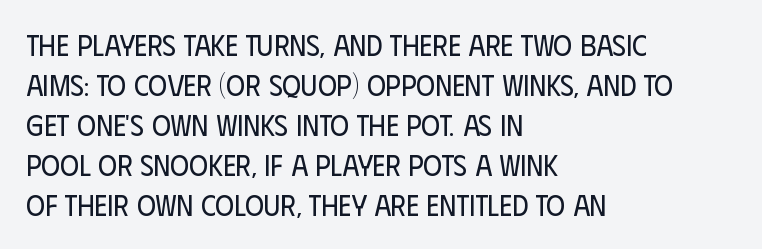
Q: Is the text bold? A: No.
Q: Is the text italic (slanted)? A: No, it is upright.
Q: Is the typeface a serif or a sans-serif typeface? A: Sans-serif.
Q: Is the text underlined? A: No.
Q: How is the paragraph aligned? A: Left-aligned.
Q: Is the spacing between letters normal or unusually wide? A: Normal.
Q: Is the spacing between lines tight, normal or loose? A: Normal.
Q: Width (condensed, normal, or wide)? A: Condensed.
Q: Stroke contrast? A: Low.
Q: x-height? A: Large.
Q: Monospaced? A: No.
